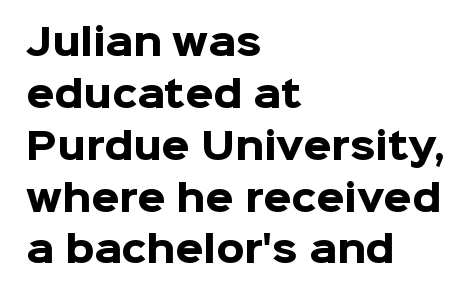
{"serif": "no", "italic": "no", "bold": "yes", "weight": "heavy", "width": "normal", "stroke_contrast": "low", "x_height": "medium", "monospaced": "no", "underline": "no", "align": "left", "line_spacing": "normal", "line_spacing_ratio": 1.44, "letter_spacing": "normal", "letter_spacing_em": 0.0, "glyph_px": 36}
